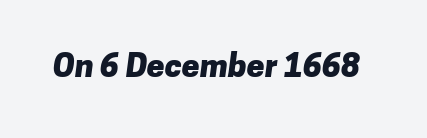
Decoration check: the copy has no underline. Note the varied advance widths — an 'i' is clearly narrower than an 'm'. Does the type have serifs? No, each stem ends abruptly. Observe the ordinary spacing: letters are neighbours, not strangers.
